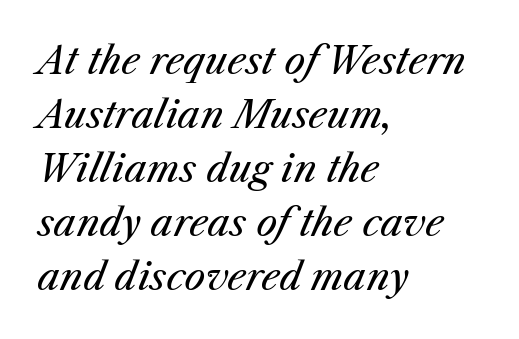
Q: Is the text bold? A: No.
Q: Is the text italic (slanted)? A: Yes, it leans right by about 25 degrees.
Q: Is the text underlined? A: No.
Q: How is the paragraph aligned? A: Left-aligned.
Q: Is the spacing between letters normal or unusually wide? A: Normal.
Q: Is the spacing between lines tight, normal or loose? A: Normal.
Q: Width (condensed, normal, or wide)? A: Normal.
Q: Stroke contrast? A: Medium.
Q: x-height? A: Medium.
Q: Monospaced? A: No.
